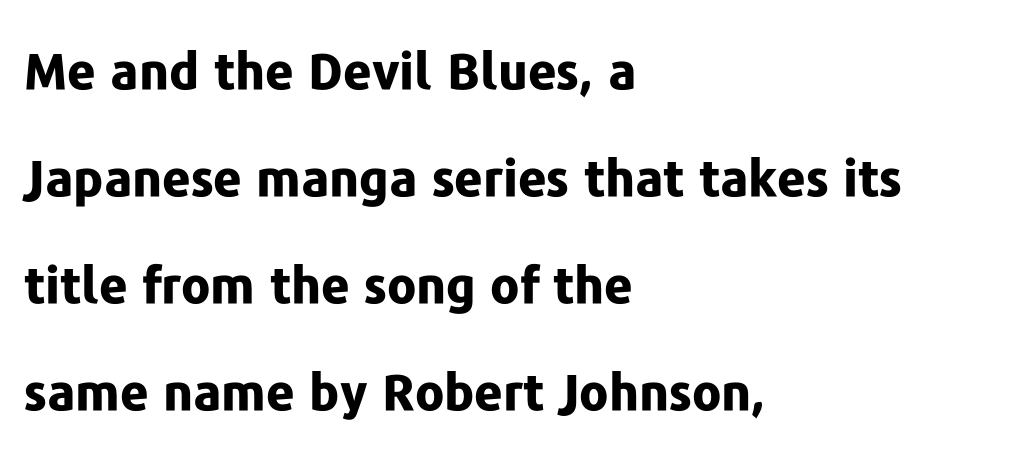
Rule under the text: the space is simply empty. You could not count columns in this text — the font is proportionally spaced. Default kerning and tracking; the words read as compact shapes. The rendering uses a large line-height, opening up the rows. The paragraph has a hard left edge and a soft right edge.
